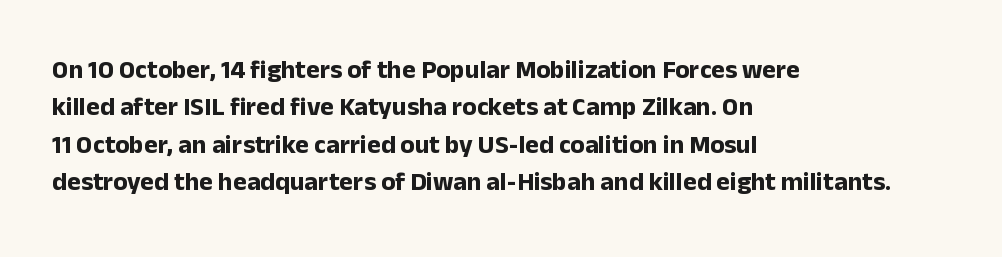
The image shows 26 px bold type, upright; set left-aligned, normal line spacing (1.44x), normal letter spacing, not underlined.
